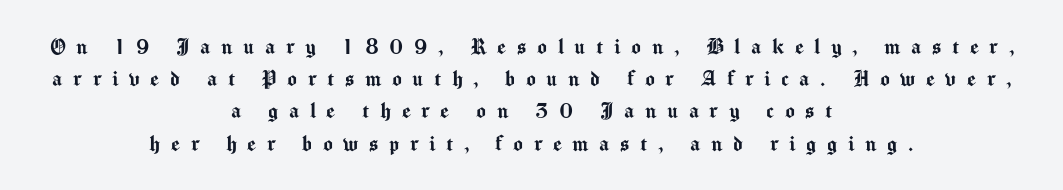
Q: Is the text italic (slanted)? A: No, it is upright.
Q: Is the text underlined? A: No.
Q: How is the paragraph aligned? A: Centered.
Q: Is the spacing between letters normal or unusually wide? A: Unusually wide.
Q: Is the spacing between lines tight, normal or loose? A: Normal.
